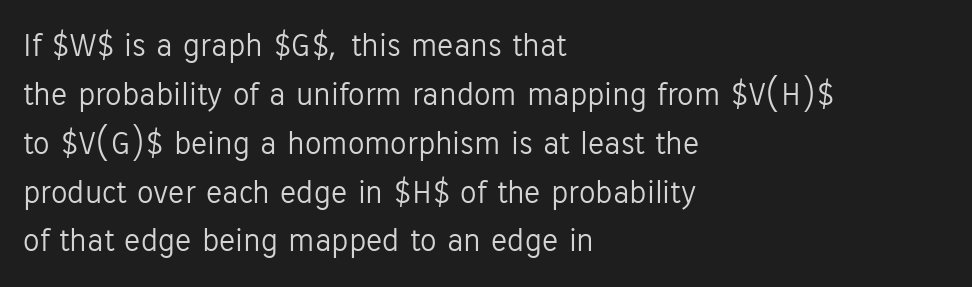
{"serif": "no", "italic": "no", "bold": "no", "weight": "light", "width": "normal", "stroke_contrast": "low", "x_height": "medium", "monospaced": "no", "underline": "no", "align": "left", "line_spacing": "normal", "line_spacing_ratio": 1.48, "letter_spacing": "normal", "letter_spacing_em": 0.0, "glyph_px": 33}
